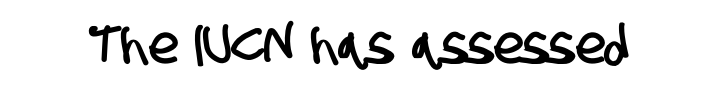
Q: Is the typeface a serif or a sans-serif typeface? A: Sans-serif.
Q: Is the text underlined? A: No.
Q: Is the spacing between letters normal or unusually wide? A: Normal.
Q: Width (condensed, normal, or wide)? A: Condensed.
Q: Stroke contrast? A: Low.
Q: x-height? A: Large.
Q: Monospaced? A: No.
